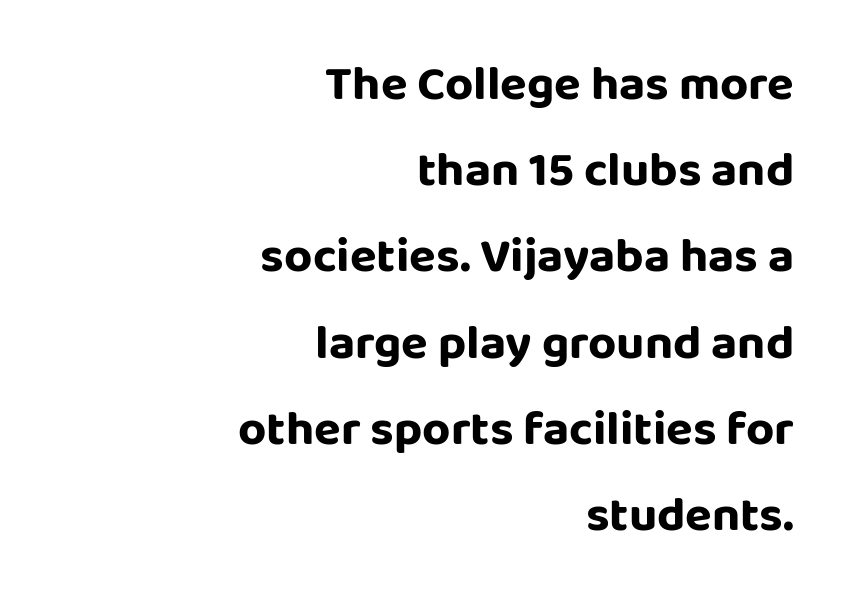
{"serif": "no", "italic": "no", "bold": "yes", "weight": "bold", "width": "normal", "stroke_contrast": "low", "x_height": "large", "monospaced": "no", "underline": "no", "align": "right", "line_spacing_ratio": 1.76, "letter_spacing": "normal", "letter_spacing_em": 0.0, "glyph_px": 49}
